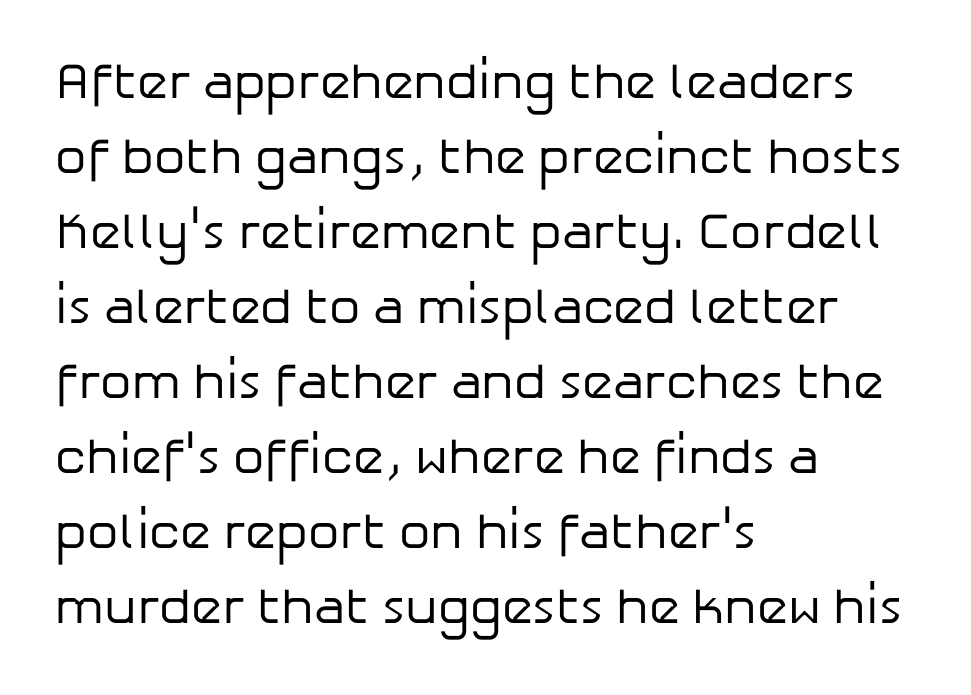
The typesetting does not lean heavy: it is not bold. Left-aligned paragraph, ragged on the right. A typesetter would label this face a sans. It's the straight-up-and-down kind of type. Lines of text with bare space underneath. A typesetter would call this leading conventional body-copy spacing.
